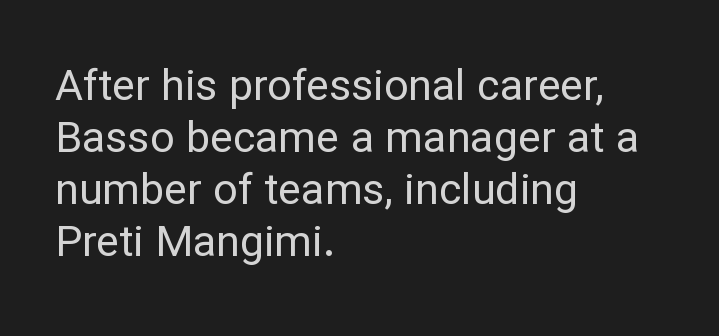
The image shows 43 px regular-weight sans-serif type, upright; set left-aligned, line spacing 1.21x, normal letter spacing, not underlined; low stroke contrast and a medium x-height.
